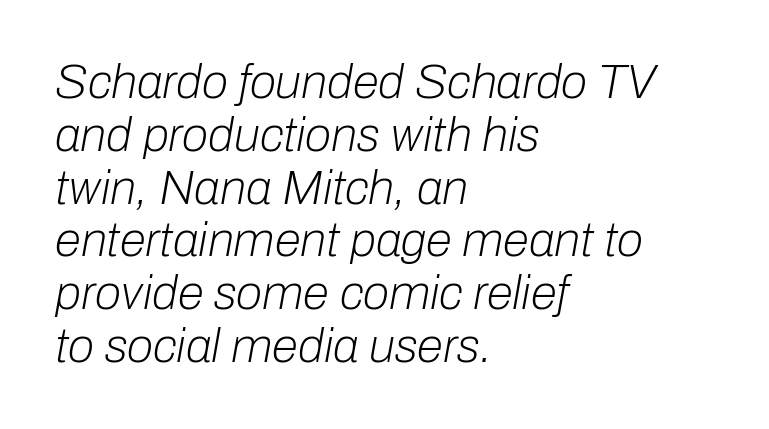
The image shows 48 px light type, italic (leaning right); set left-aligned, tight line spacing (1.1x), normal letter spacing, not underlined; low stroke contrast and a medium x-height.
